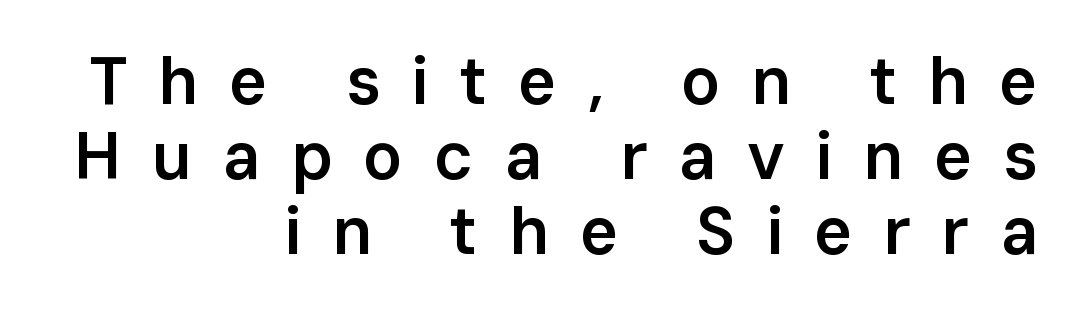
{"serif": "no", "italic": "no", "bold": "semi", "weight": "semibold", "width": "normal", "stroke_contrast": "low", "x_height": "medium", "monospaced": "no", "underline": "no", "align": "right", "line_spacing": "tight", "line_spacing_ratio": 1.14, "letter_spacing": "wide", "letter_spacing_em": 0.46, "glyph_px": 66}
